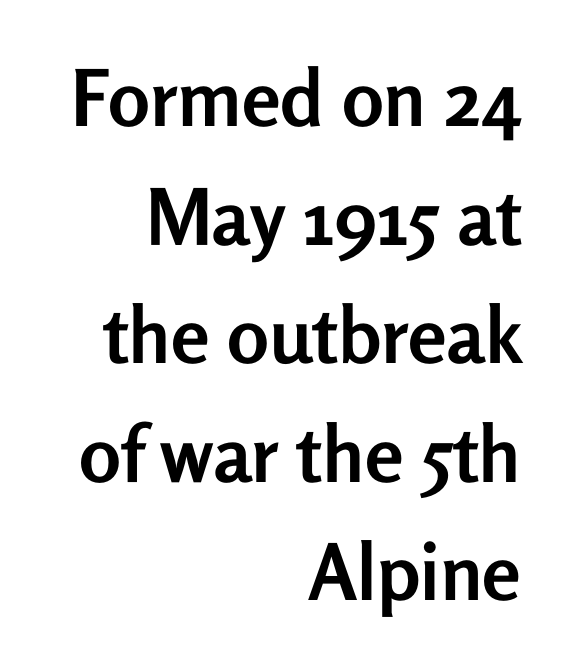
If you drew a ruler down the right edge, every line would touch it. Is the letter spacing exaggerated? No — it looks like the ordinary default. The face used here is proportionally spaced, like ordinary book or web type. Notice how descenders clear the ascenders below comfortably — that's standard leading. The space beneath each line is pristine and unruled. Plenty of ink on the page — the face is bold.
